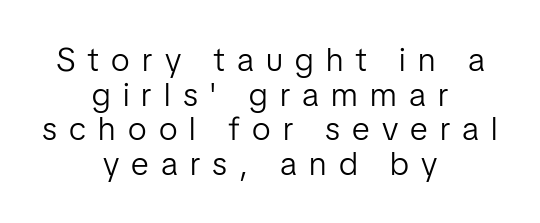
The image shows 33 px light sans-serif type, upright; set centered, tight line spacing (1.05x), unusually wide letter spacing (+0.37 em), not underlined; low stroke contrast and a medium x-height.
